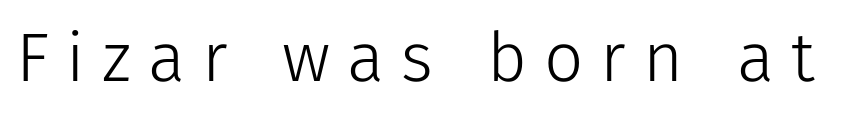
The image shows 69 px light sans-serif type, upright; set unusually wide letter spacing (+0.25 em), not underlined; low stroke contrast and a medium x-height.
